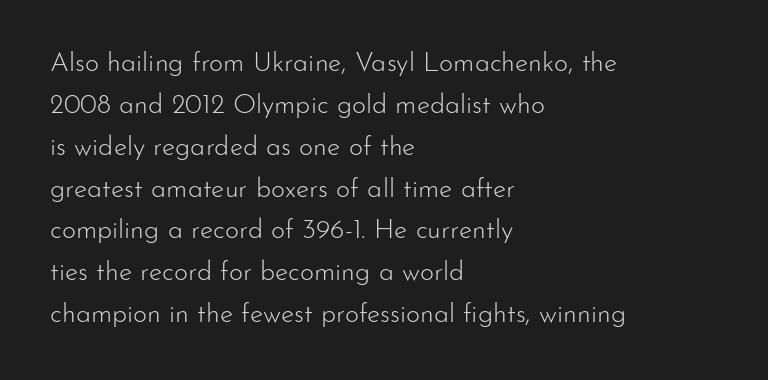
The image shows 27 px text type, upright; set left-aligned, normal line spacing (1.55x), normal letter spacing, not underlined.
